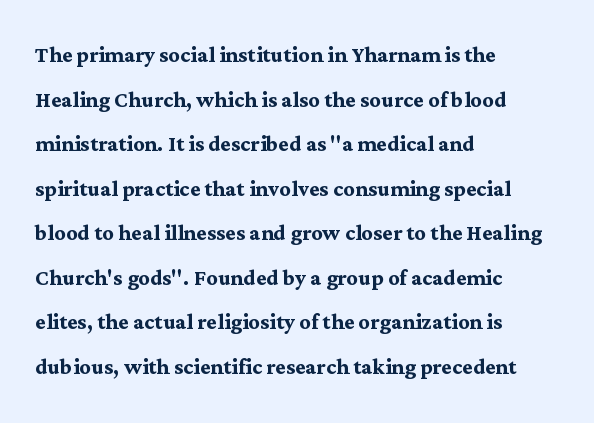
Does the type have serifs? Yes, each stem ends in a small foot. The block of text has a typical density, with ordinary space between rows. The letters stand upright; this is a roman face. Each letter keeps its own natural width here, so spacing adapts to shape.
